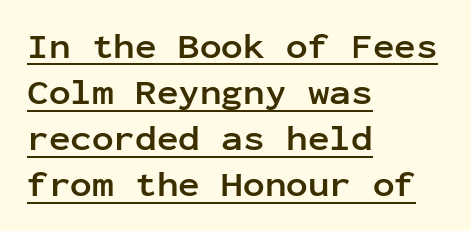
Chunky letters — that's bold for sure. Posture: upright roman. The rag falls on the right side of this text block. Look at the tracking — it's just the regular setting, nothing added. Whoever set this chose a conventional vertical rhythm.
